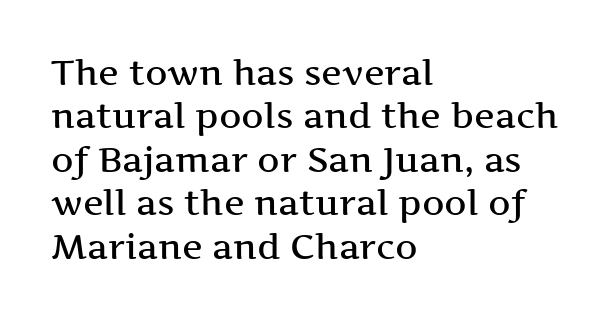
Characters follow at the spacing the type designer built in. Are there feet on the stems? There are — it's a serif. Short and long lines alike share a common starting point at left. Check under the words: just untouched page. These lines are rendered in a variable-pitch font. The axis of the letterforms is exactly vertical.
